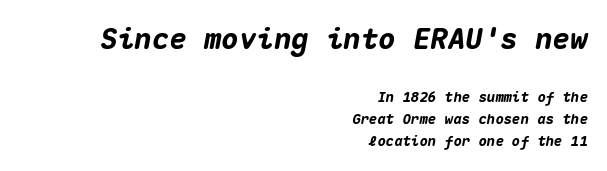
{"italic": "yes", "lean": "right", "slant_degrees": 10, "bold": "yes", "weight": "heavy", "width": "normal", "stroke_contrast": "medium", "x_height": "medium", "monospaced": "yes", "underline": "no", "align": "right", "line_spacing": "normal", "line_spacing_ratio": 1.56, "letter_spacing": "normal", "letter_spacing_em": 0.0, "larger_block": "first", "size_ratio": 2.07, "glyph_px": 29}
